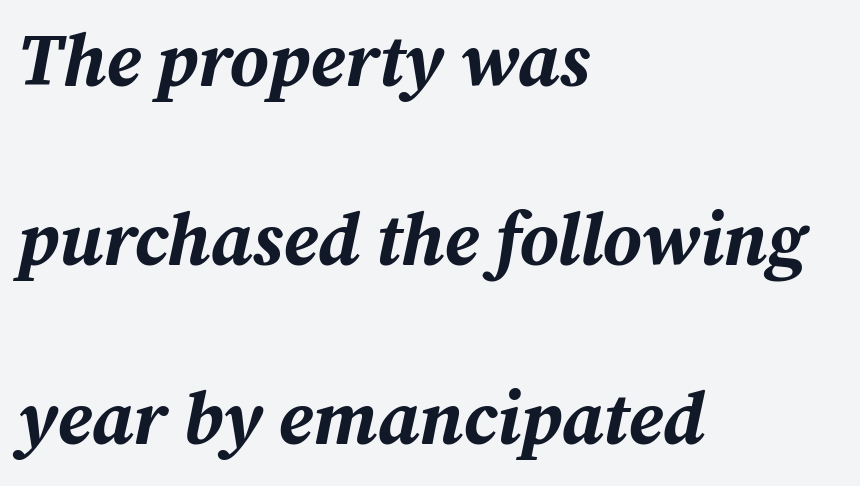
Emphasis by weight is at full strength: bold. The letterforms sit shoulder to shoulder at normal distance. A clean baseline with only descenders dipping below it. The passage is arranged the way most books set body copy — flush left.
